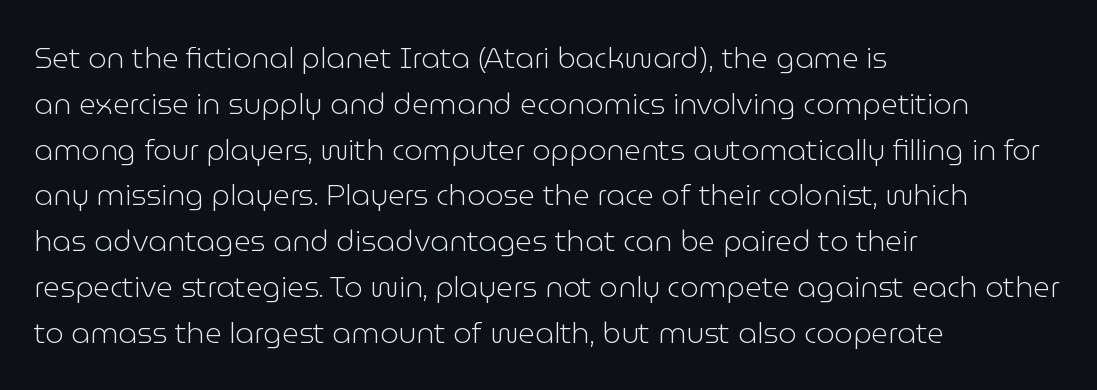
{"serif": "no", "italic": "no", "bold": "no", "weight": "light", "width": "normal", "stroke_contrast": "low", "x_height": "medium", "monospaced": "no", "underline": "no", "align": "left", "line_spacing": "normal", "line_spacing_ratio": 1.58, "letter_spacing": "normal", "letter_spacing_em": 0.0, "glyph_px": 29}
